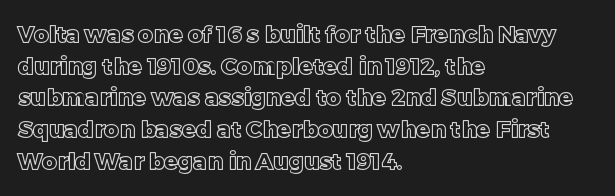
{"italic": "no", "underline": "no", "align": "left", "line_spacing": "normal", "line_spacing_ratio": 1.38, "letter_spacing": "normal", "letter_spacing_em": 0.0, "glyph_px": 23}
